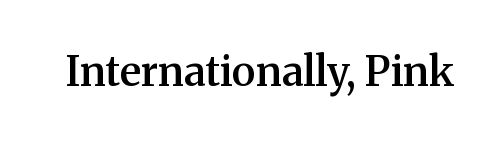
Q: Is the text bold? A: Semi-bold.
Q: Is the text italic (slanted)? A: No, it is upright.
Q: Is the typeface a serif or a sans-serif typeface? A: Serif.
Q: Is the text underlined? A: No.
Q: Is the spacing between letters normal or unusually wide? A: Normal.
Q: Width (condensed, normal, or wide)? A: Normal.
Q: Stroke contrast? A: Medium.
Q: x-height? A: Medium.
Q: Monospaced? A: No.
